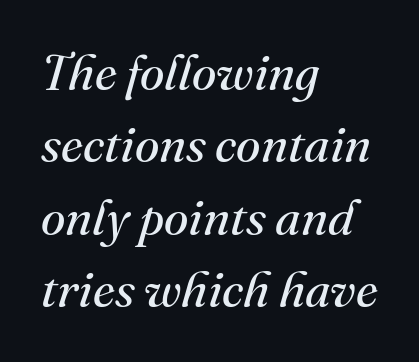
{"serif": "yes", "italic": "yes", "lean": "right", "slant_degrees": 16, "bold": "no", "weight": "regular", "width": "normal", "stroke_contrast": "medium", "x_height": "small", "monospaced": "no", "underline": "no", "align": "left", "line_spacing": "normal", "line_spacing_ratio": 1.45, "letter_spacing": "normal", "letter_spacing_em": 0.0, "glyph_px": 50}
